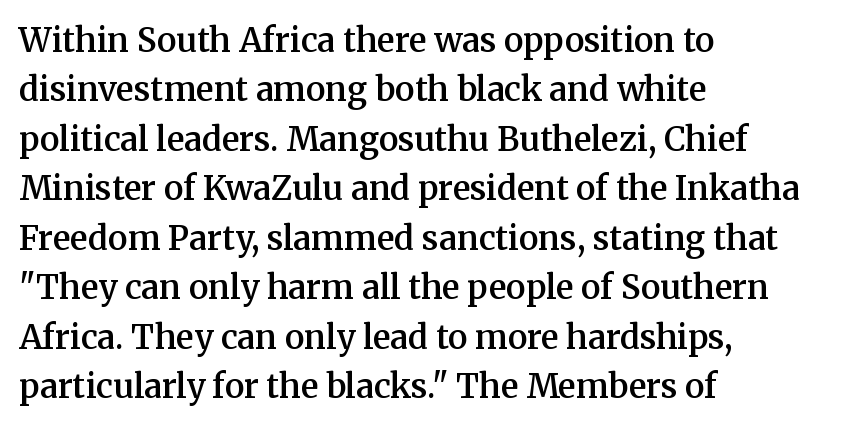
The image shows 33 px semibold serif type, upright; set left-aligned, normal line spacing (1.5x), normal letter spacing, not underlined; medium stroke contrast and a medium x-height.
